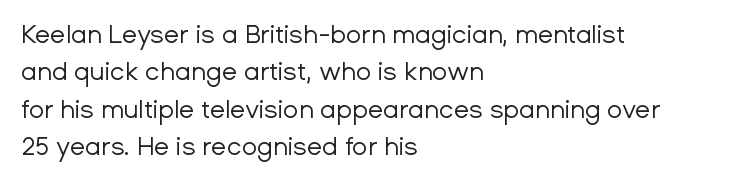
Q: Is the text bold? A: No.
Q: Is the text italic (slanted)? A: No, it is upright.
Q: Is the text underlined? A: No.
Q: How is the paragraph aligned? A: Left-aligned.
Q: Is the spacing between letters normal or unusually wide? A: Normal.
Q: Is the spacing between lines tight, normal or loose? A: Normal.
